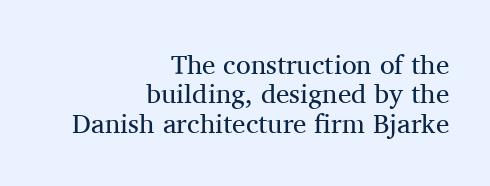
Descenders hang freely into open space. The font is comparable to plain body text, perhaps lighter. All the whitespace from short lines collects on the left. The lines are packed closely together with very little leading. You could call the tracking neutral — neither tight nor loose. Notice how the stems are strictly vertical — no italics here.
